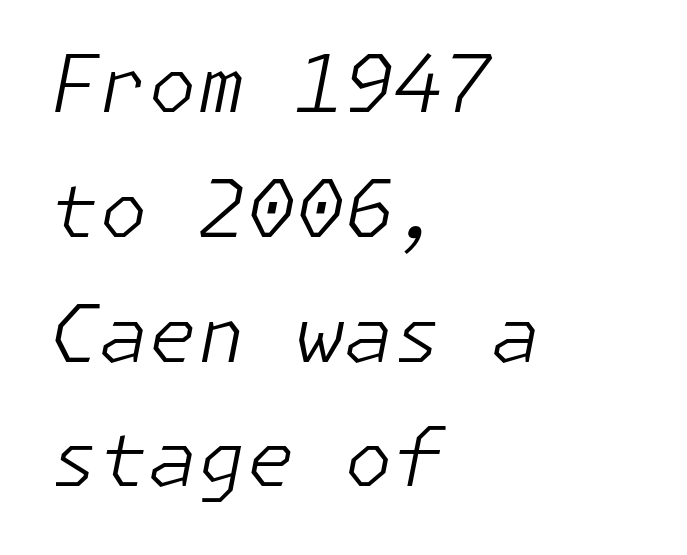
Q: Is the text bold? A: No.
Q: Is the text italic (slanted)? A: Yes, it leans right by about 11 degrees.
Q: Is the text underlined? A: No.
Q: How is the paragraph aligned? A: Left-aligned.
Q: Is the spacing between letters normal or unusually wide? A: Normal.
Q: Is the spacing between lines tight, normal or loose? A: Normal.
Q: Width (condensed, normal, or wide)? A: Normal.
Q: Stroke contrast? A: Low.
Q: x-height? A: Medium.
